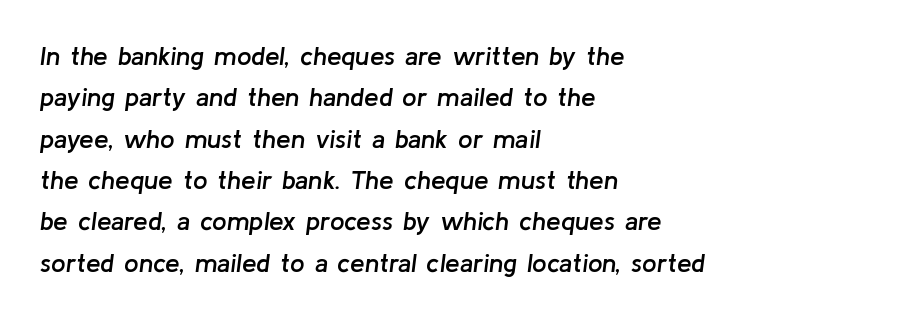
These lines are set flush left with a ragged right edge. Descender tails drop into unmarked territory. Standard letterfit; no display-style spreading of the glyphs. Leading matches the norm, producing a regular column. These words are printed semibold, heavier than regular yet not bold.
